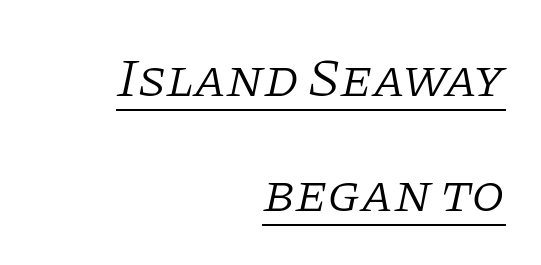
The image shows 54 px light serif type, italic (leaning right); set right-aligned, loose line spacing (2.13x), normal letter spacing, underlined; low stroke contrast and a large x-height.
